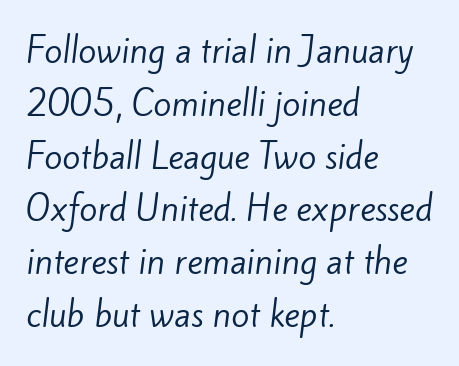
The image shows 33 px regular-weight sans-serif type; set left-aligned, normal line spacing (1.6x), normal letter spacing, not underlined; low stroke contrast and a small x-height.
